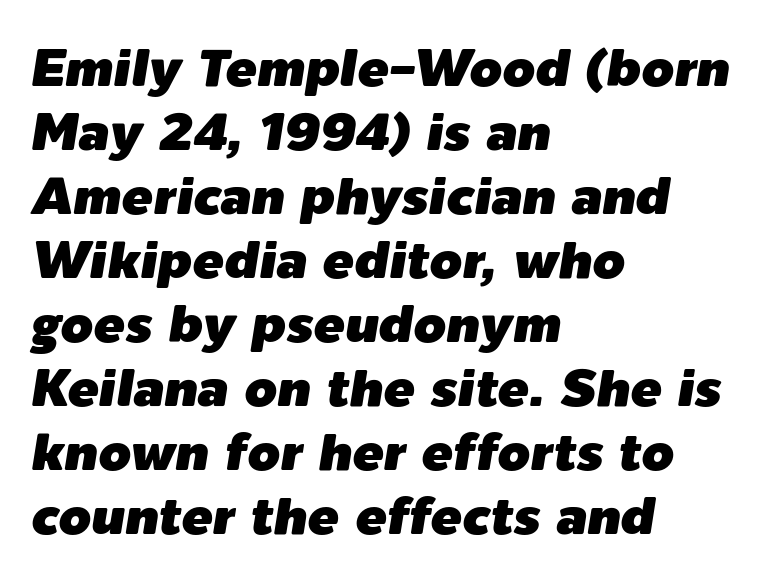
Style check: oblique. The paragraph shown leans on its left margin. The letters advance in unequal steps, a hallmark of proportional type. The glyphs are unaccompanied by any horizontal stroke below them. The gaps between neighbouring characters are ordinary and unremarkable.
